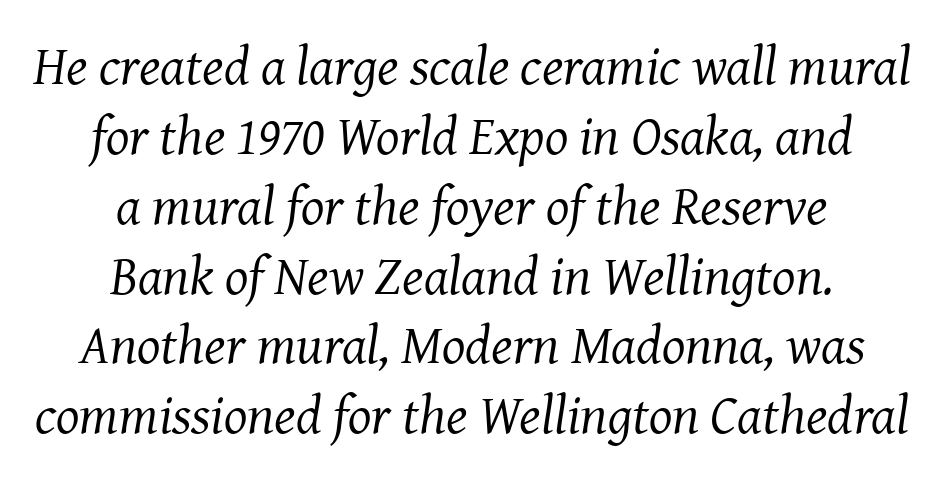
The image shows 55 px regular-weight serif type, italic (leaning right); set centered, normal line spacing (1.27x), normal letter spacing, not underlined; medium stroke contrast and a medium x-height.
